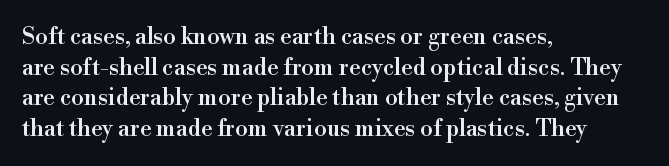
{"italic": "no", "underline": "no", "align": "left", "line_spacing": "normal", "line_spacing_ratio": 1.33, "letter_spacing": "normal", "letter_spacing_em": 0.0, "glyph_px": 23}
